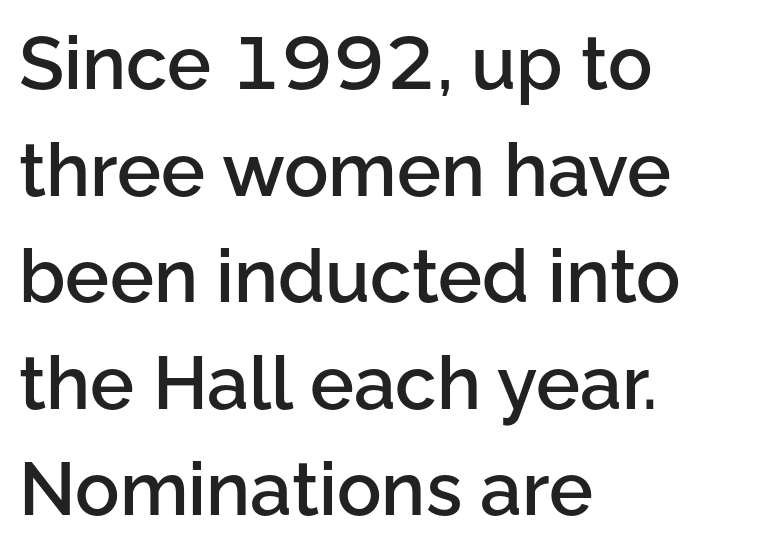
The image shows 74 px semibold sans-serif type, upright; set left-aligned, normal line spacing (1.44x), normal letter spacing, not underlined; low stroke contrast and a medium x-height.
